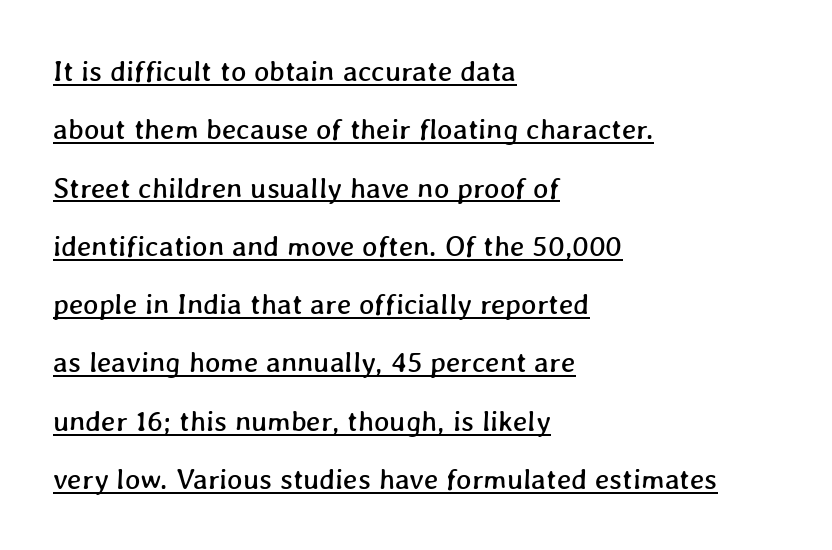
{"width": "normal", "stroke_contrast": "low", "x_height": "medium", "monospaced": "no", "underline": "yes", "align": "left", "line_spacing": "loose", "line_spacing_ratio": 2.01, "letter_spacing": "normal", "letter_spacing_em": 0.0, "glyph_px": 29}
